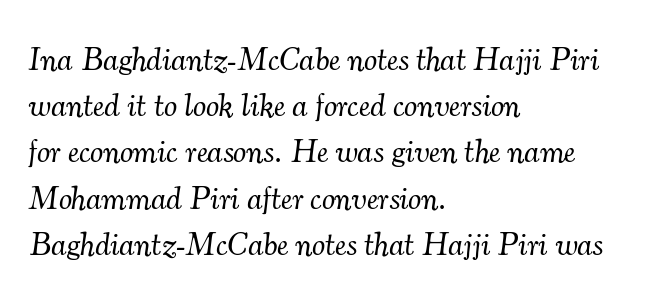
{"serif": "yes", "italic": "yes", "lean": "right", "slant_degrees": 7, "bold": "no", "weight": "light", "width": "normal", "stroke_contrast": "medium", "x_height": "small", "monospaced": "no", "underline": "no", "align": "left", "line_spacing": "normal", "line_spacing_ratio": 1.4, "letter_spacing": "normal", "letter_spacing_em": 0.0, "glyph_px": 33}
